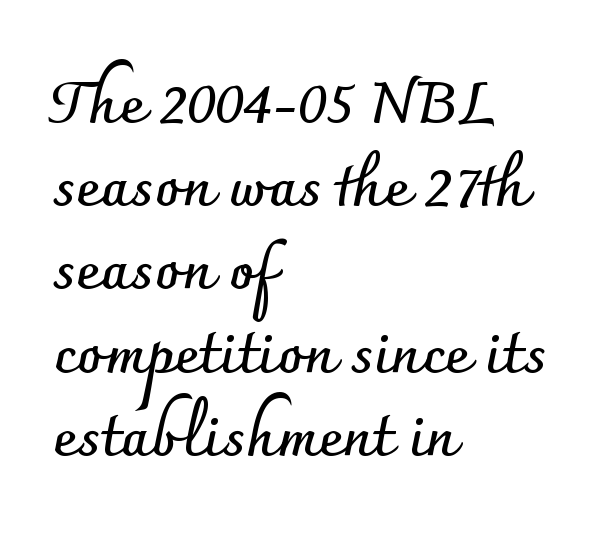
Is the type bold? Yes — the strokes are clearly thick and heavy. Spacing verdict: proportional, widths tailored to each character. The text block is weighted toward the left margin, trailing off unevenly rightward. Classification — sans serif. Type without underlining. Quick note: interline space is typical.
